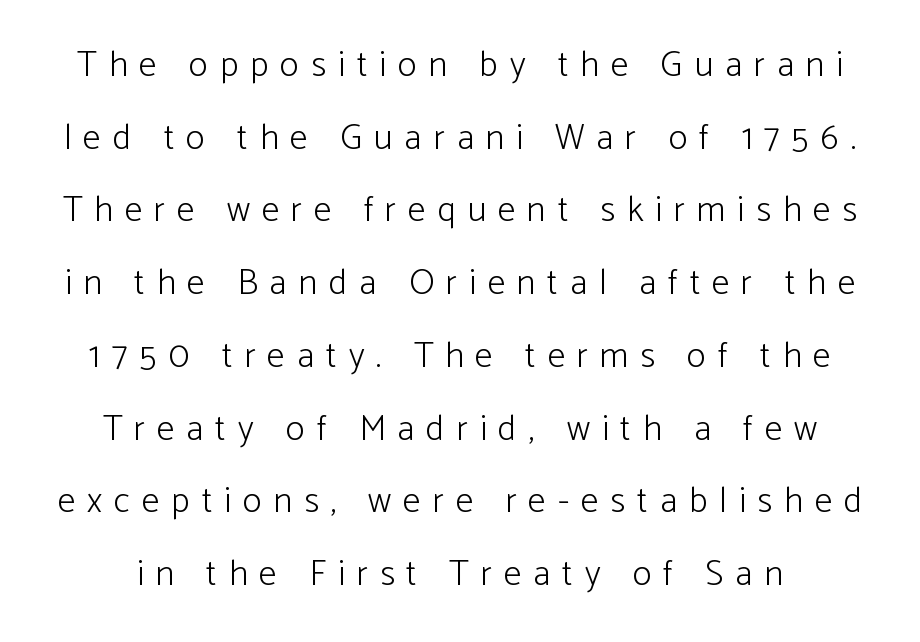
{"serif": "no", "italic": "no", "bold": "no", "weight": "light", "width": "normal", "stroke_contrast": "low", "x_height": "medium", "monospaced": "no", "underline": "no", "align": "center", "line_spacing": "loose", "line_spacing_ratio": 2.02, "letter_spacing": "wide", "letter_spacing_em": 0.33, "glyph_px": 36}
